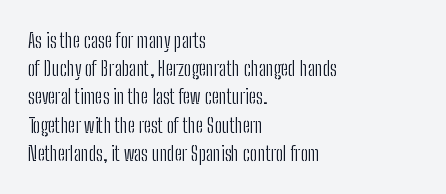
Nobody drew a line under any word here. When letters stand straight like this, we call the style roman or upright. The lines sit at an ordinary, default distance from one another. Summary of weight: not heavy and not bold.
